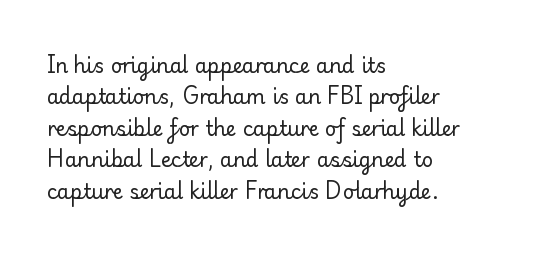
The image shows 20 px text type, upright; set left-aligned, normal line spacing (1.57x), normal letter spacing, not underlined.
